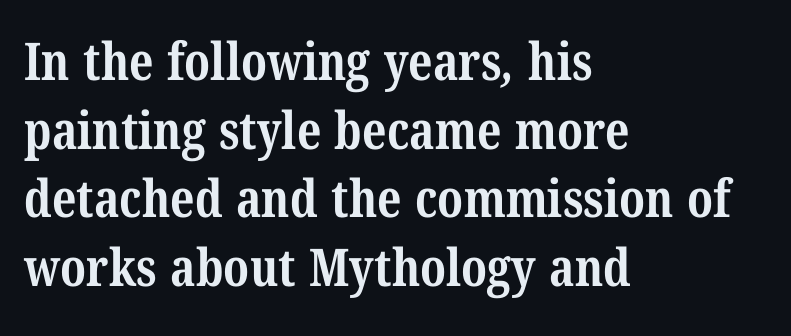
{"serif": "yes", "bold": "yes", "weight": "bold", "width": "condensed", "stroke_contrast": "medium", "x_height": "medium", "monospaced": "no", "underline": "no", "align": "left", "line_spacing": "normal", "line_spacing_ratio": 1.32, "letter_spacing": "normal", "letter_spacing_em": 0.0, "glyph_px": 52}
